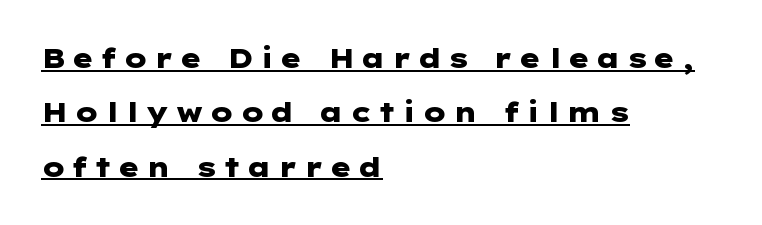
{"italic": "no", "bold": "yes", "underline": "yes", "align": "left", "line_spacing": "loose", "line_spacing_ratio": 2.01, "letter_spacing": "wide", "letter_spacing_em": 0.21, "glyph_px": 27}
